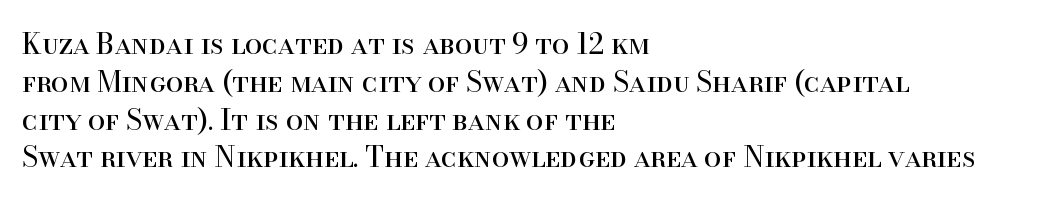
{"serif": "yes", "italic": "no", "bold": "no", "weight": "regular", "width": "normal", "stroke_contrast": "high", "x_height": "small", "monospaced": "no", "underline": "no", "align": "left", "line_spacing": "normal", "line_spacing_ratio": 1.35, "letter_spacing": "normal", "letter_spacing_em": 0.0, "glyph_px": 28}
